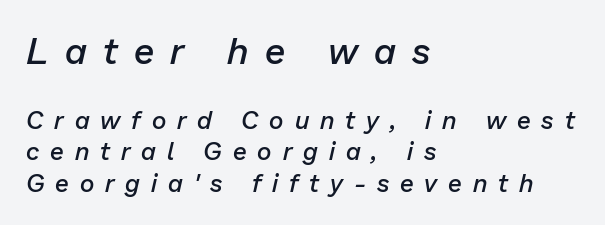
The image shows 37 px semibold type, italic (leaning right); set left-aligned, normal line spacing (1.27x), unusually wide letter spacing (+0.44 em), not underlined; the first (top) block is 1.48x larger; low stroke contrast and a medium x-height.
